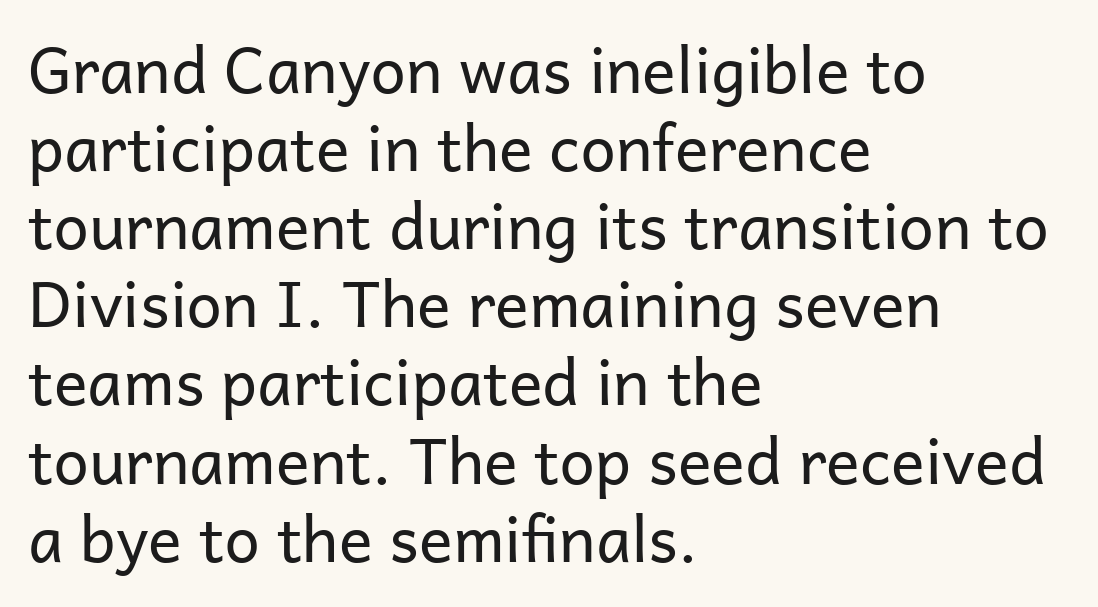
The image shows 63 px regular-weight sans-serif type, upright; set left-aligned, line spacing 1.24x, normal letter spacing, not underlined; low stroke contrast and a medium x-height.
